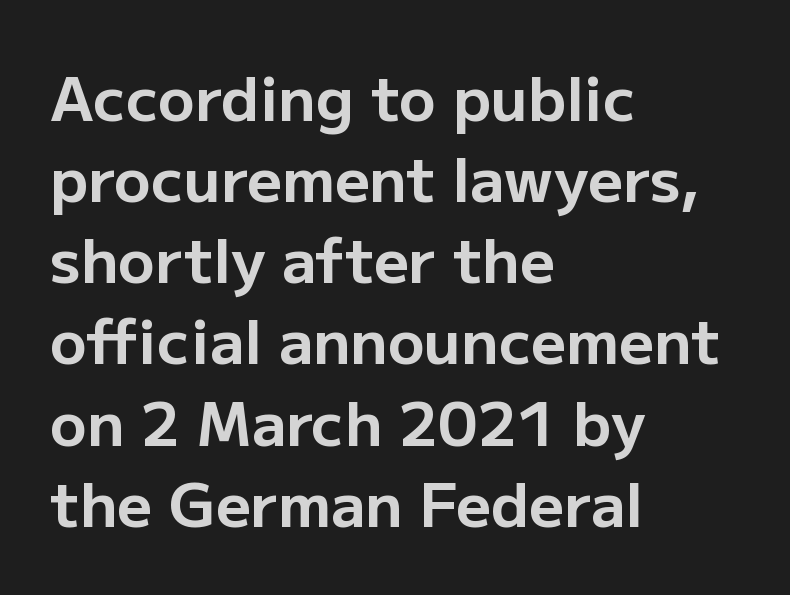
{"serif": "no", "italic": "no", "bold": "yes", "weight": "bold", "width": "normal", "stroke_contrast": "low", "x_height": "medium", "monospaced": "no", "underline": "no", "align": "left", "line_spacing": "normal", "line_spacing_ratio": 1.33, "letter_spacing": "normal", "letter_spacing_em": 0.0, "glyph_px": 61}
